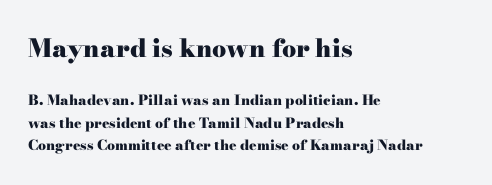
Tall strokes in this sample are plumb rather than angled. The designer gave the opening block more size than the closing block. This is heavy type, rendered in bold. Successive baselines arrive at the customary interval.
